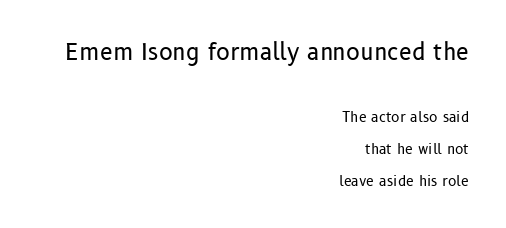
{"italic": "no", "bold": "no", "underline": "no", "align": "right", "line_spacing": "loose", "line_spacing_ratio": 2.29, "letter_spacing": "normal", "letter_spacing_em": 0.0, "larger_block": "first", "size_ratio": 1.64, "glyph_px": 23}
